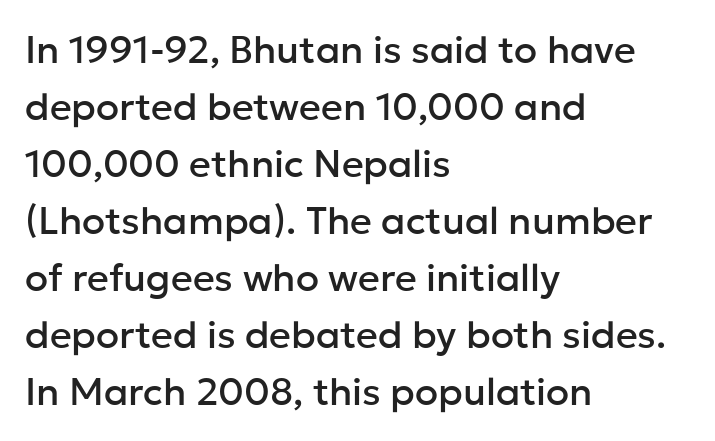
Here the designer chose a conventional face with non-uniform glyph widths. The text block is weighted toward the left margin, trailing off unevenly rightward. Each word holds together tightly as a unit, with standard inter-letter gaps. In terms of leading, this rendering sits right in the middle. No word sits above an underline.
